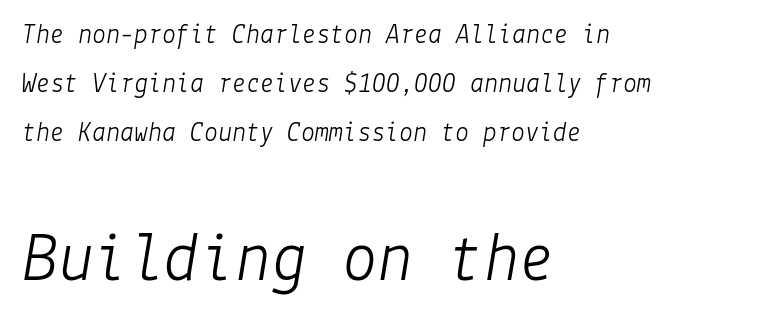
The image shows 71 px light type, italic (leaning right); set left-aligned, line spacing 1.75x, normal letter spacing, not underlined; the second (bottom) block is 2.54x larger; low stroke contrast and a medium x-height.
